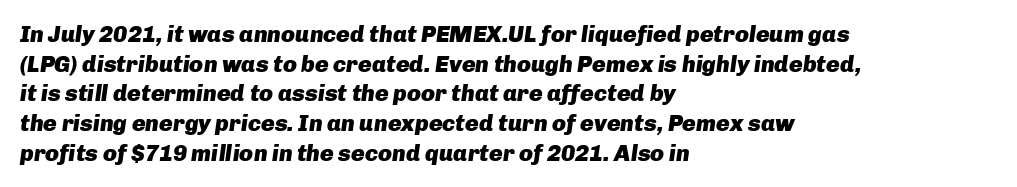
Vertical spacing — default. This rendering uses left alignment, leaving the right contour irregular. Letters rest on an invisible, unmarked baseline. On the weight axis this lands at bold, roughly 700. Observe the ordinary spacing: letters are neighbours, not strangers.
